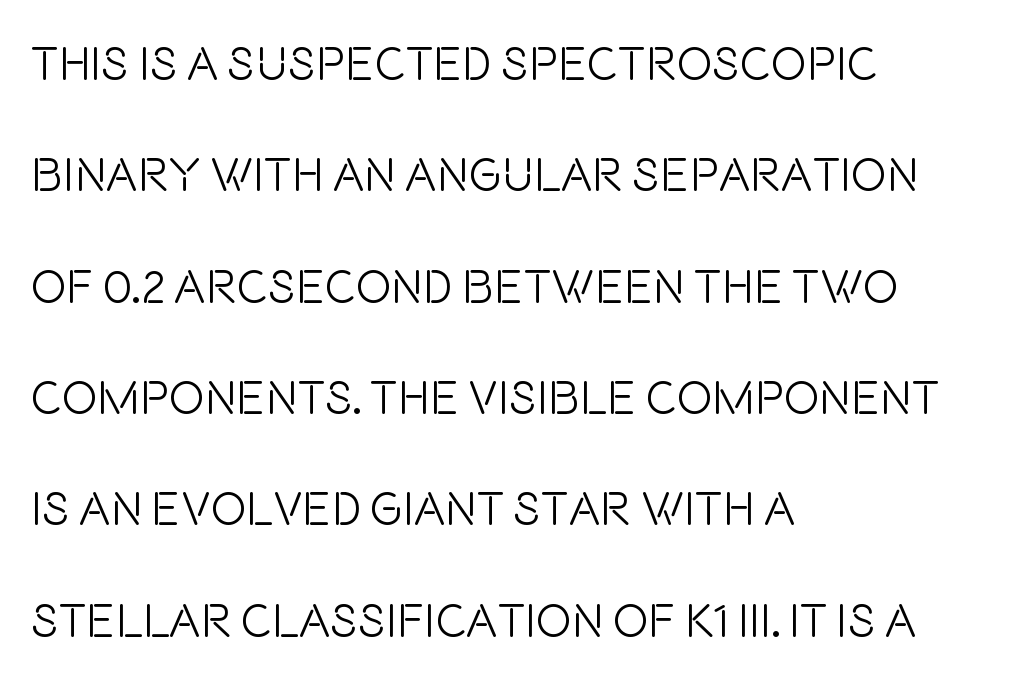
The image shows 48 px light, condensed sans-serif type, upright; set left-aligned, loose line spacing (2.32x), normal letter spacing, not underlined; low stroke contrast and a large x-height.
